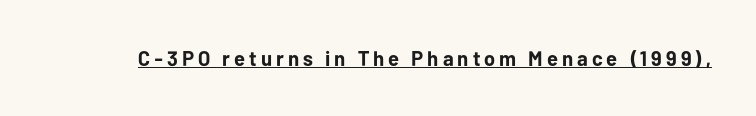
Do the letters lean? They stand straight. Compared with an ordinary text face, these strokes are far heavier — a full bold. Emphasis is given by a line drawn under the lettering.
